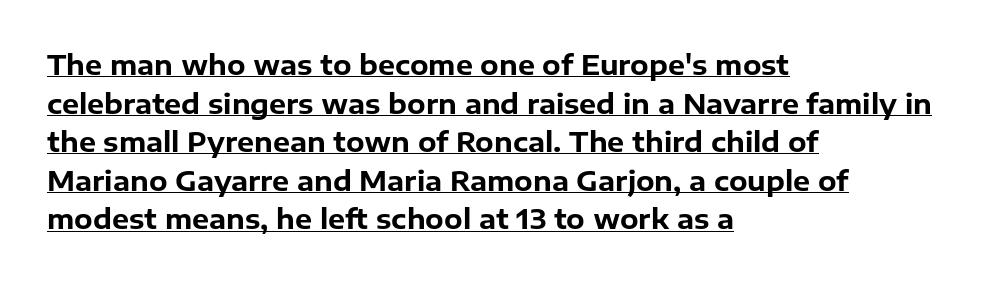
The lettering holds an erect, upright posture throughout. The tracking reads as untouched default to a designer's eye. What decoration does the sample have? An underline. This block has exactly the height ordinary leading produces. A full-strength bold gives these letters their thick strokes.
